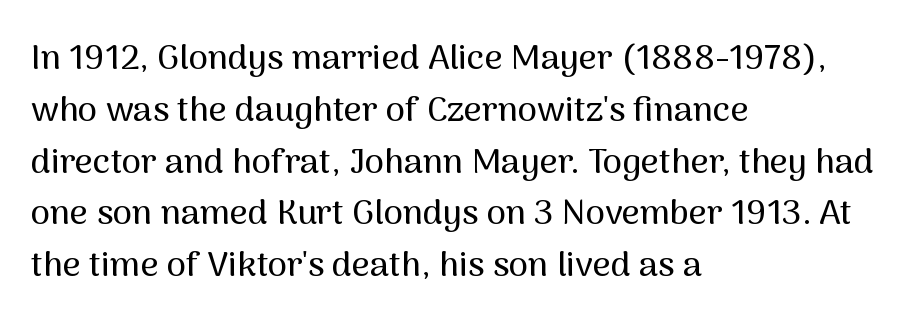
The image shows 35 px sans-serif type, upright; set left-aligned, normal line spacing (1.48x), normal letter spacing, not underlined; medium stroke contrast and a medium x-height.
